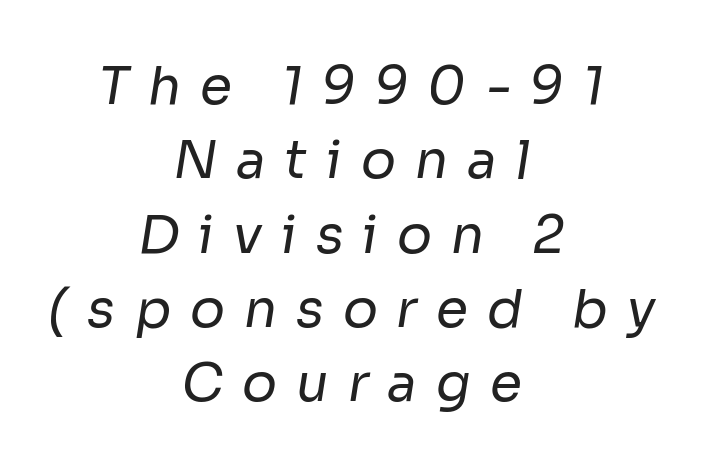
{"serif": "no", "bold": "no", "weight": "regular", "width": "normal", "stroke_contrast": "low", "x_height": "medium", "monospaced": "no", "underline": "no", "align": "center", "line_spacing": "normal", "line_spacing_ratio": 1.43, "letter_spacing": "wide", "letter_spacing_em": 0.36, "glyph_px": 52}
